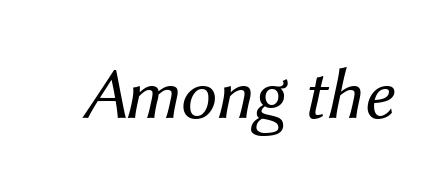
In terms of letterspacing, this is plain default setting. This is oblique type, the kind used for emphasis or titles. Clear beneath every line of the passage. The letters advance in unequal steps, a hallmark of proportional type.
